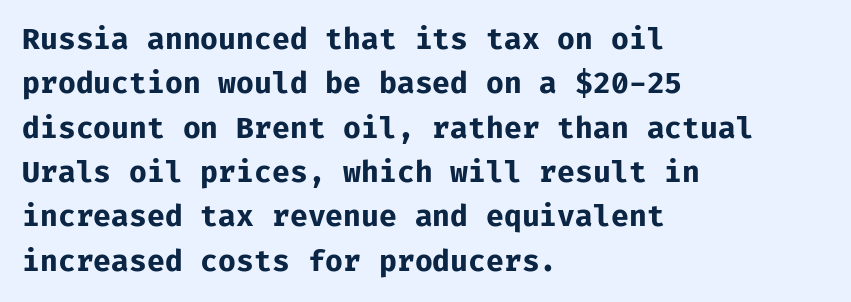
The gap between lines stays unmarked. Caption: standard tracking, unaltered. Line starts are locked; line ends wander. Do the characters align in a grid? Yes, the font is monospaced. Look at the bottom of the vertical strokes: they stop flat, with no serifs.
